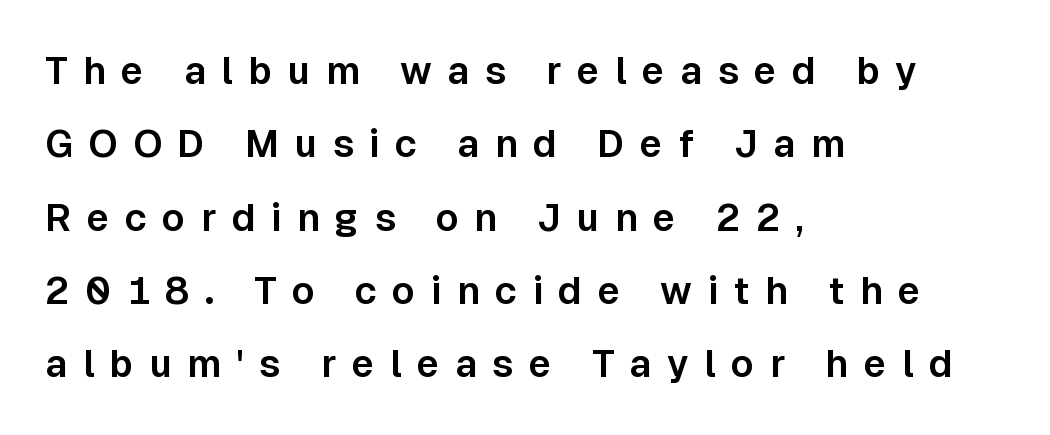
The image shows 38 px sans-serif type, upright; set left-aligned, loose line spacing (1.93x), unusually wide letter spacing (+0.41 em), not underlined; low stroke contrast and a medium x-height.
